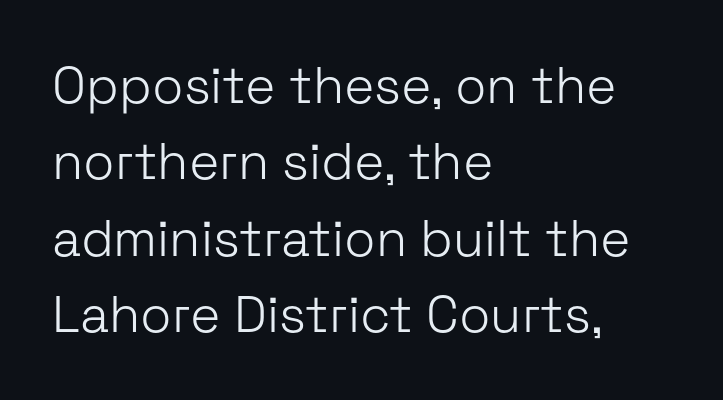
The image shows 51 px light sans-serif type, upright; set left-aligned, normal line spacing (1.5x), normal letter spacing, not underlined; low stroke contrast and a medium x-height.
